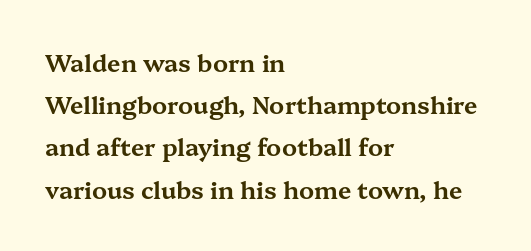
{"italic": "no", "underline": "no", "align": "left", "line_spacing_ratio": 1.76, "letter_spacing": "normal", "letter_spacing_em": 0.0, "glyph_px": 24}
